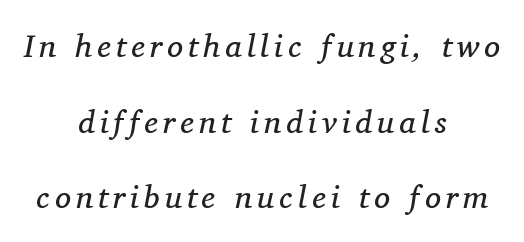
Q: Is the text bold? A: No.
Q: Is the text italic (slanted)? A: Yes, it leans right by about 11 degrees.
Q: Is the typeface a serif or a sans-serif typeface? A: Serif.
Q: Is the text underlined? A: No.
Q: How is the paragraph aligned? A: Centered.
Q: Is the spacing between lines tight, normal or loose? A: Loose.
Q: Width (condensed, normal, or wide)? A: Normal.
Q: Stroke contrast? A: Medium.
Q: x-height? A: Medium.
Q: Monospaced? A: No.
